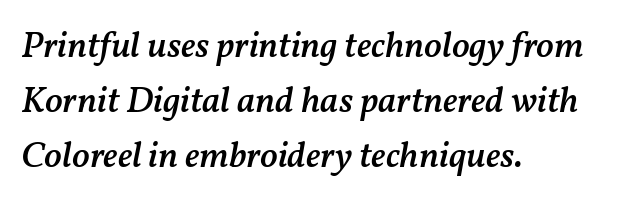
The face used here is rendered with its standard letterfit. These lines are set flush left with a ragged right edge. These lines are rendered in a variable-pitch font. How heavy is the stroke? Medium-heavy — a semibold, shy of bold.
